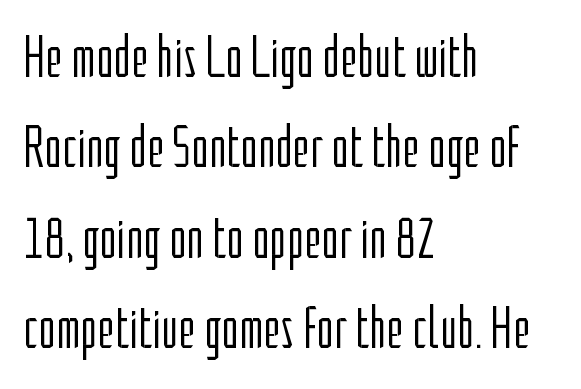
Spacing between characters is what you'd get straight out of the box. Bare-footed words on every line. Line spacing here is normal. Heft: none added — not bold. The passage is arranged the way most books set body copy — flush left.
